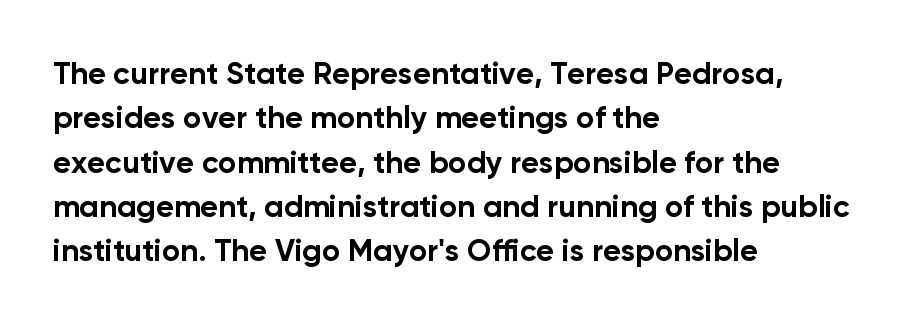
{"serif": "no", "italic": "no", "bold": "yes", "weight": "bold", "width": "normal", "stroke_contrast": "low", "x_height": "medium", "monospaced": "no", "underline": "no", "align": "left", "line_spacing": "normal", "line_spacing_ratio": 1.43, "letter_spacing": "normal", "letter_spacing_em": 0.0, "glyph_px": 31}
